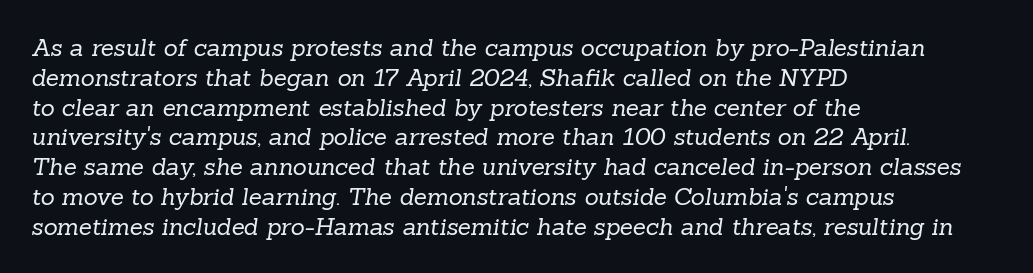
{"bold": "no", "underline": "no", "align": "left", "line_spacing_ratio": 1.24, "letter_spacing": "normal", "letter_spacing_em": 0.0, "glyph_px": 24}
